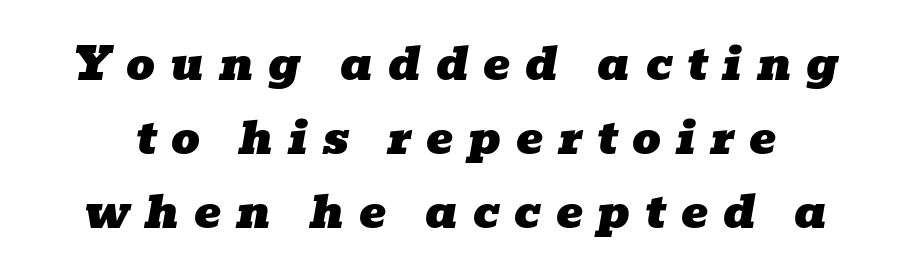
{"serif": "yes", "italic": "yes", "lean": "right", "slant_degrees": 10, "width": "wide", "stroke_contrast": "low", "x_height": "medium", "monospaced": "no", "underline": "no", "line_spacing": "normal", "line_spacing_ratio": 1.65, "letter_spacing": "wide", "letter_spacing_em": 0.33, "glyph_px": 45}
